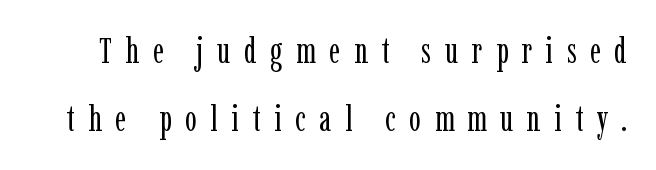
Q: Is the text bold? A: No.
Q: Is the text italic (slanted)? A: No, it is upright.
Q: Is the typeface a serif or a sans-serif typeface? A: Serif.
Q: Is the text underlined? A: No.
Q: Is the spacing between letters normal or unusually wide? A: Unusually wide.
Q: Is the spacing between lines tight, normal or loose? A: Loose.
Q: Width (condensed, normal, or wide)? A: Condensed.
Q: Stroke contrast? A: Low.
Q: x-height? A: Medium.
Q: Monospaced? A: No.
